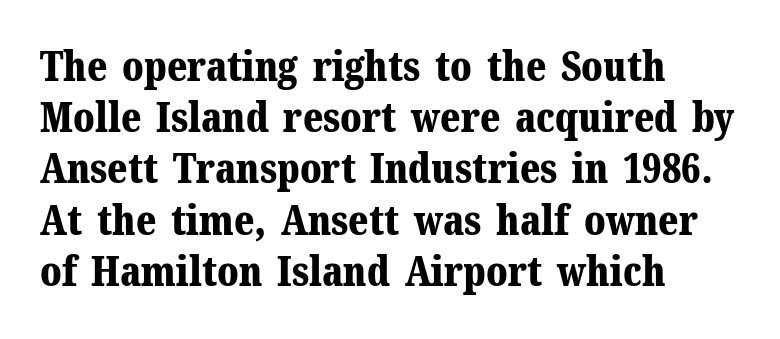
Q: Is the text bold? A: Yes.
Q: Is the text italic (slanted)? A: No, it is upright.
Q: Is the typeface a serif or a sans-serif typeface? A: Serif.
Q: Is the text underlined? A: No.
Q: How is the paragraph aligned? A: Left-aligned.
Q: Is the spacing between letters normal or unusually wide? A: Normal.
Q: Is the spacing between lines tight, normal or loose? A: Normal.
Q: Width (condensed, normal, or wide)? A: Normal.
Q: Stroke contrast? A: Medium.
Q: x-height? A: Medium.
Q: Monospaced? A: No.
